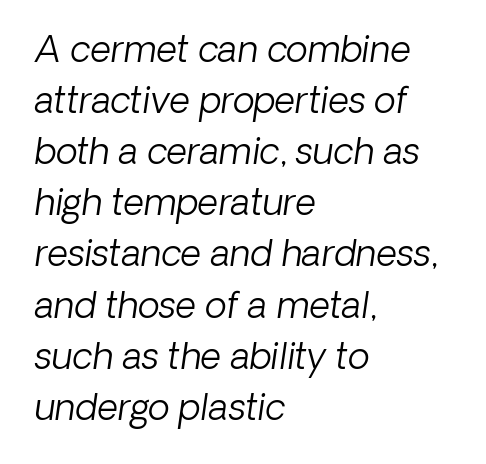
{"italic": "yes", "lean": "right", "slant_degrees": 8, "bold": "no", "weight": "light", "width": "normal", "stroke_contrast": "low", "x_height": "medium", "monospaced": "no", "underline": "no", "align": "left", "line_spacing": "normal", "line_spacing_ratio": 1.42, "letter_spacing": "normal", "letter_spacing_em": 0.0, "glyph_px": 36}
